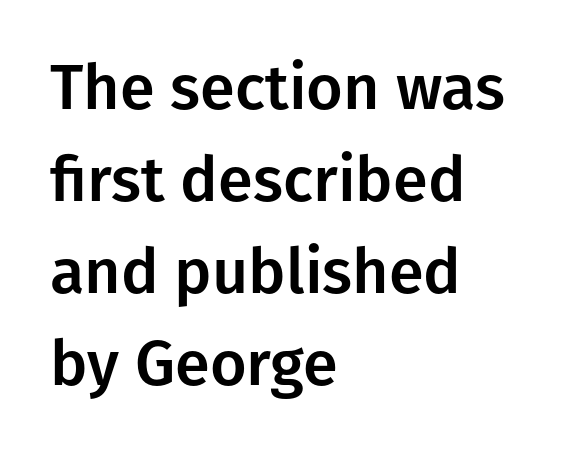
Q: Is the text italic (slanted)? A: No, it is upright.
Q: Is the typeface a serif or a sans-serif typeface? A: Sans-serif.
Q: Is the text underlined? A: No.
Q: How is the paragraph aligned? A: Left-aligned.
Q: Is the spacing between letters normal or unusually wide? A: Normal.
Q: Is the spacing between lines tight, normal or loose? A: Normal.
Q: Width (condensed, normal, or wide)? A: Normal.
Q: Stroke contrast? A: Low.
Q: x-height? A: Medium.
Q: Monospaced? A: No.
